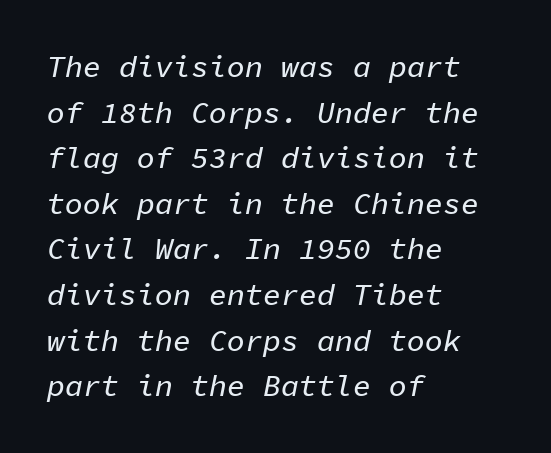
Q: Is the text italic (slanted)? A: Yes, it leans right by about 11 degrees.
Q: Is the text underlined? A: No.
Q: How is the paragraph aligned? A: Left-aligned.
Q: Is the spacing between letters normal or unusually wide? A: Normal.
Q: Is the spacing between lines tight, normal or loose? A: Normal.
Q: Width (condensed, normal, or wide)? A: Normal.
Q: Stroke contrast? A: Low.
Q: x-height? A: Medium.
Q: Monospaced? A: Yes.
